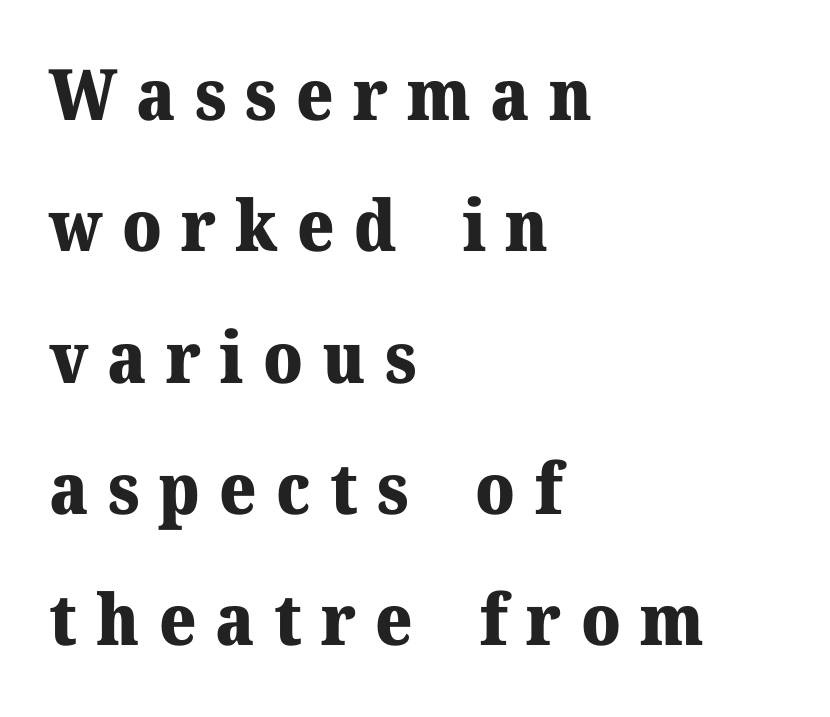
The specimen omits any rule beneath the text block's lines. What kind of face is this? One with serifs. How heavy is the stroke? Heavy — this is a bold. Words appear elongated and porous because spacing is wide. The rendering uses natural spacing where letterforms have individual widths. Characters remain perfectly vertical along every line.
